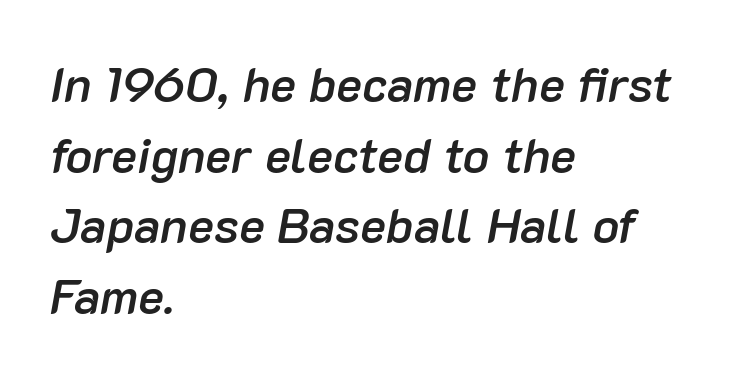
The image shows 49 px semibold type, italic (leaning right); set left-aligned, normal line spacing (1.44x), normal letter spacing, not underlined; low stroke contrast and a medium x-height.
